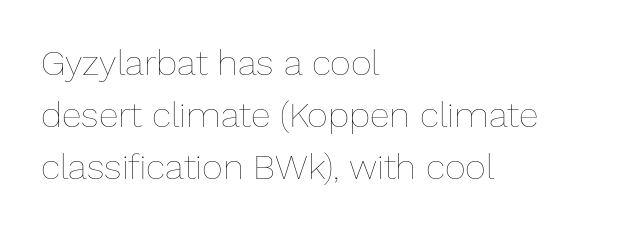
{"italic": "no", "bold": "no", "weight": "thin", "width": "normal", "stroke_contrast": "low", "x_height": "medium", "monospaced": "no", "underline": "no", "align": "left", "line_spacing": "normal", "line_spacing_ratio": 1.44, "letter_spacing": "normal", "letter_spacing_em": 0.0, "glyph_px": 36}
